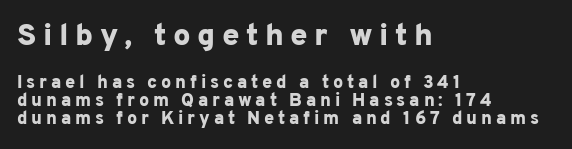
I'd describe the lettering as bold — thick and assertive. The passage shown has open, widely tracked lettering throughout. Note: no serifs on the glyphs. A typesetter would call this proportional, since set widths differ per character. This is the regular roman posture of the typeface.
